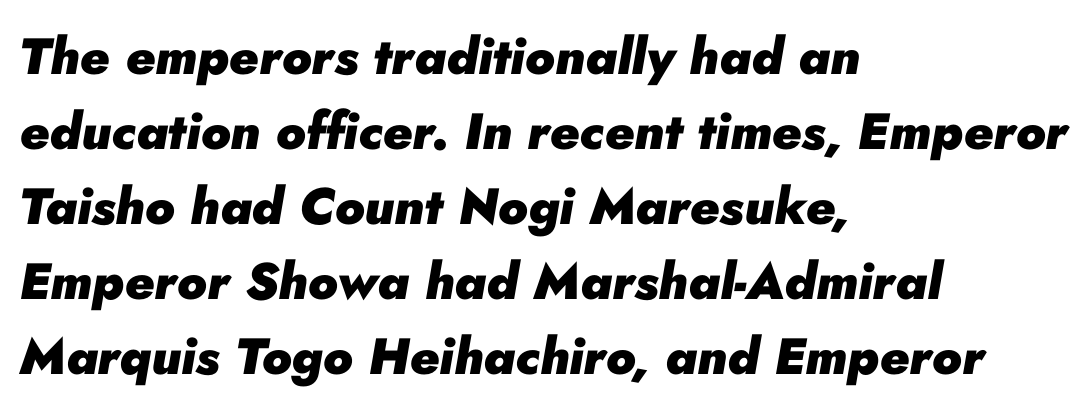
The image shows 51 px heavy type, italic (leaning right); set left-aligned, normal line spacing (1.47x), normal letter spacing, not underlined; low stroke contrast and a small x-height.
